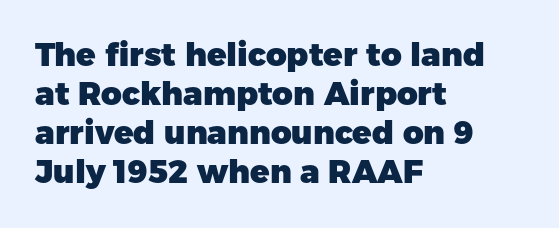
{"serif": "no", "italic": "no", "bold": "yes", "weight": "heavy", "width": "normal", "stroke_contrast": "low", "x_height": "medium", "monospaced": "no", "underline": "no", "align": "left", "line_spacing_ratio": 1.22, "letter_spacing": "normal", "letter_spacing_em": 0.0, "glyph_px": 32}
